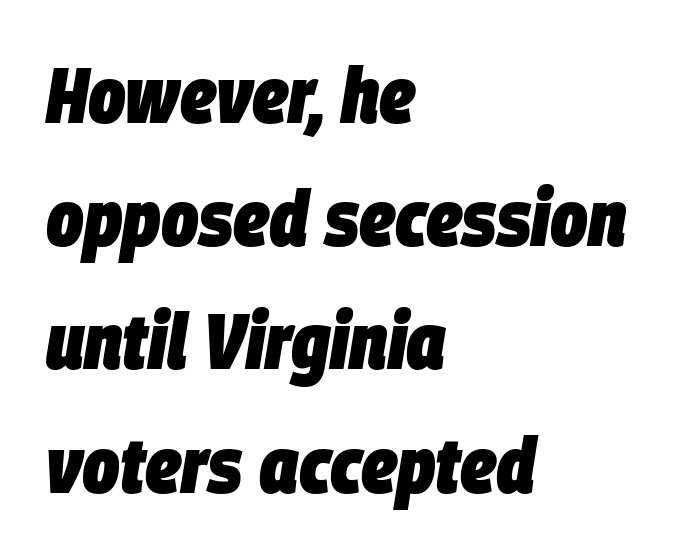
Q: Is the text bold? A: Yes.
Q: Is the text italic (slanted)? A: Yes, it leans right by about 9 degrees.
Q: Is the text underlined? A: No.
Q: How is the paragraph aligned? A: Left-aligned.
Q: Is the spacing between letters normal or unusually wide? A: Normal.
Q: Is the spacing between lines tight, normal or loose? A: Normal.
Q: Width (condensed, normal, or wide)? A: Condensed.
Q: Stroke contrast? A: Low.
Q: x-height? A: Large.
Q: Monospaced? A: No.
